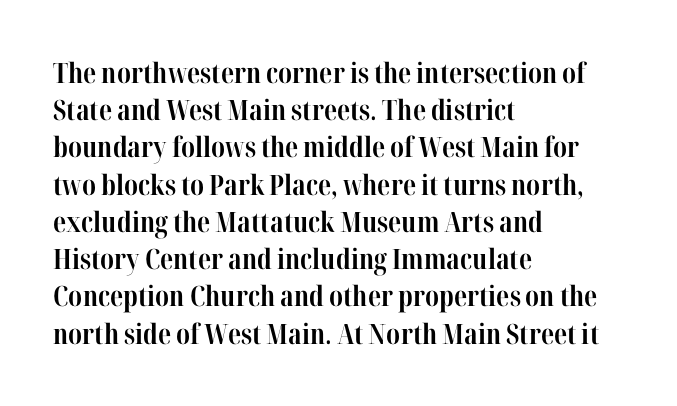
These lines keep a tight, regular rhythm from letter to letter. Emphasis by weight is at full strength: bold. Does the copy run flush right? No — it runs flush left. The letters carry serifs — small finishing strokes at the ends of their stems. Every stem runs plumb, perpendicular to the baseline. Do the characters align in a grid? No, the font is proportional.
